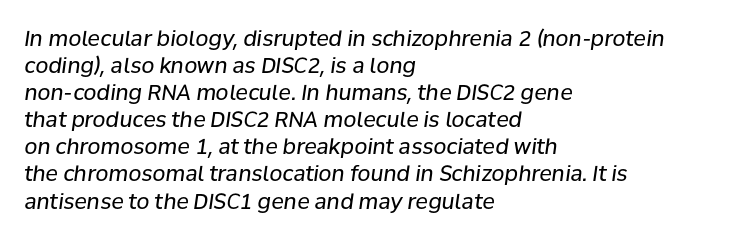
Q: Is the text bold? A: No.
Q: Is the text italic (slanted)? A: Yes, it leans right by about 8 degrees.
Q: Is the text underlined? A: No.
Q: How is the paragraph aligned? A: Left-aligned.
Q: Is the spacing between letters normal or unusually wide? A: Normal.
Q: Is the spacing between lines tight, normal or loose? A: Normal.
